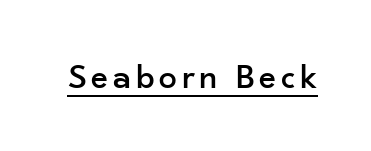
Q: Is the text italic (slanted)? A: No, it is upright.
Q: Is the typeface a serif or a sans-serif typeface? A: Sans-serif.
Q: Is the text underlined? A: Yes.
Q: Width (condensed, normal, or wide)? A: Normal.
Q: Stroke contrast? A: Low.
Q: x-height? A: Small.
Q: Monospaced? A: No.
